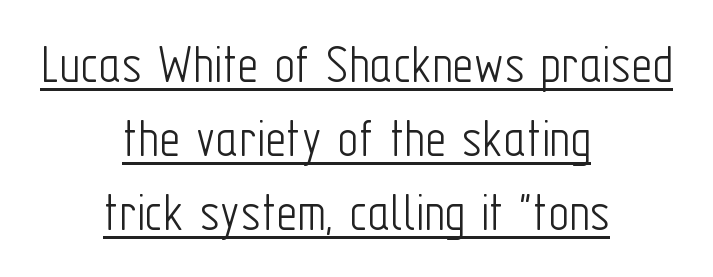
The image shows 57 px light, condensed sans-serif type, upright; set centered, normal line spacing (1.3x), normal letter spacing, underlined; low stroke contrast and a medium x-height.
